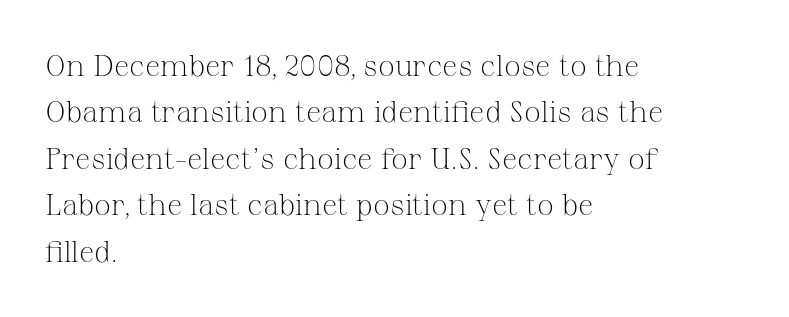
{"serif": "yes", "italic": "no", "bold": "no", "weight": "light", "width": "normal", "stroke_contrast": "medium", "x_height": "medium", "monospaced": "no", "underline": "no", "align": "left", "line_spacing": "normal", "line_spacing_ratio": 1.55, "letter_spacing": "normal", "letter_spacing_em": 0.0, "glyph_px": 30}
